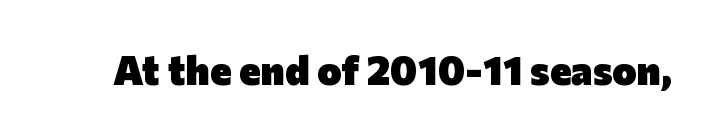
The image shows 41 px heavy sans-serif type, upright; set normal letter spacing, not underlined; low stroke contrast and a medium x-height.
